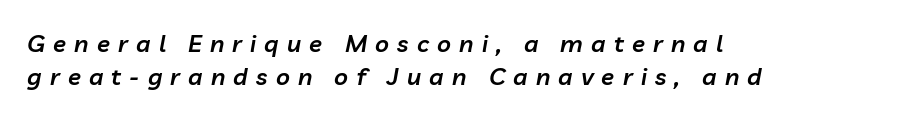
The image shows 24 px text type, italic (leaning right); set left-aligned, normal line spacing (1.38x), unusually wide letter spacing (+0.34 em), not underlined.
